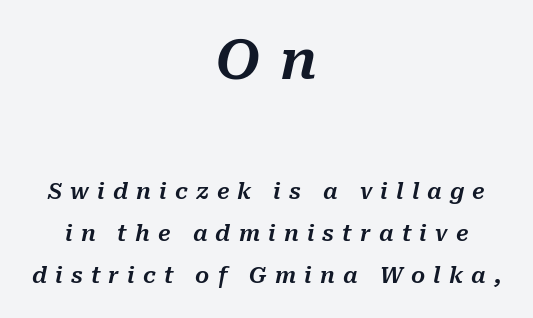
The image shows 55 px text type, italic (leaning right); set centered, loose line spacing (1.92x), unusually wide letter spacing (+0.37 em), not underlined; the first (top) block is 2.5x larger; medium stroke contrast and a medium x-height.
